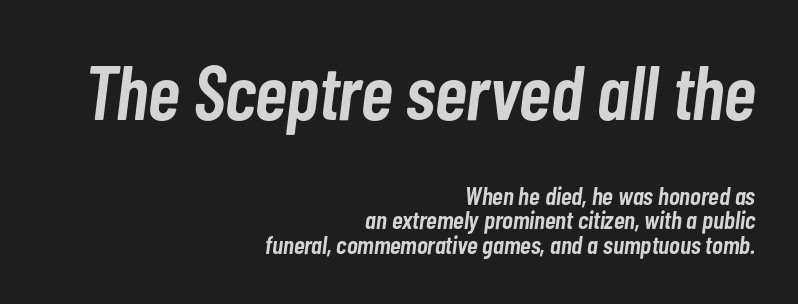
{"italic": "yes", "lean": "right", "slant_degrees": 7, "bold": "semi", "weight": "semibold", "width": "condensed", "stroke_contrast": "low", "x_height": "medium", "monospaced": "no", "underline": "no", "align": "right", "line_spacing": "tight", "line_spacing_ratio": 0.96, "letter_spacing": "normal", "letter_spacing_em": 0.0, "larger_block": "first", "size_ratio": 2.96, "glyph_px": 77}
